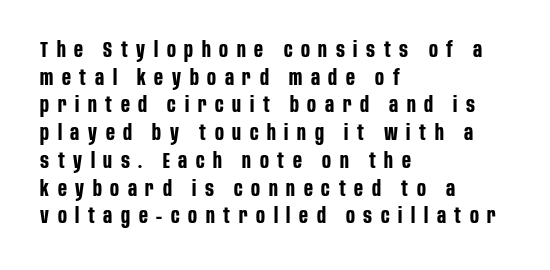
Vertical strokes here are truly vertical. Someone cranked the tracking dial way up on this one. The letters are bold, with thick, heavy strokes. Quick note: interline space is typical.
